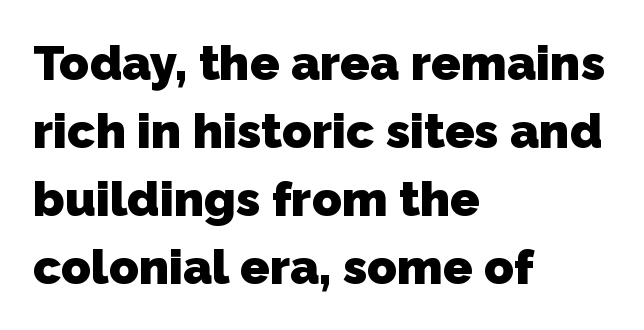
{"serif": "no", "bold": "yes", "weight": "heavy", "width": "normal", "stroke_contrast": "low", "x_height": "medium", "monospaced": "no", "underline": "no", "align": "left", "line_spacing": "normal", "line_spacing_ratio": 1.39, "letter_spacing": "normal", "letter_spacing_em": 0.0, "glyph_px": 49}
